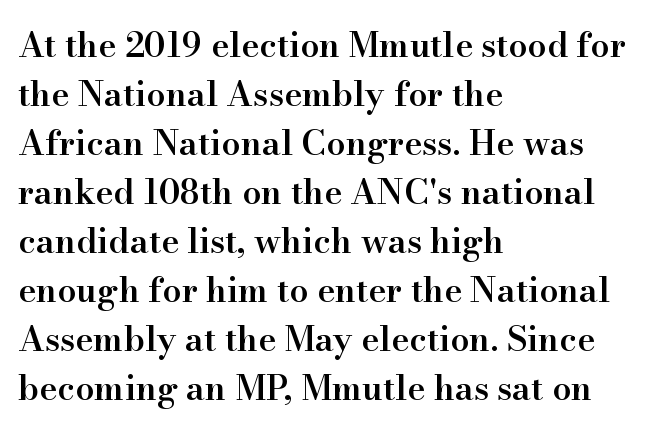
{"serif": "yes", "italic": "no", "bold": "semi", "weight": "semibold", "width": "normal", "stroke_contrast": "high", "x_height": "small", "monospaced": "no", "underline": "no", "align": "left", "line_spacing": "normal", "line_spacing_ratio": 1.44, "letter_spacing": "normal", "letter_spacing_em": 0.0, "glyph_px": 34}
